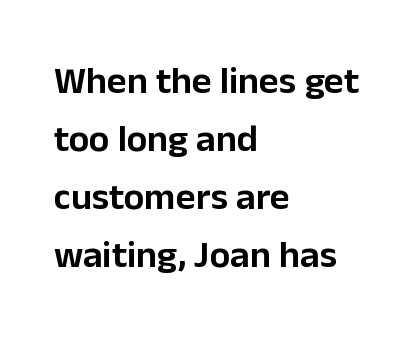
{"serif": "no", "italic": "no", "width": "normal", "stroke_contrast": "low", "x_height": "medium", "monospaced": "no", "underline": "no", "align": "left", "line_spacing": "normal", "line_spacing_ratio": 1.53, "letter_spacing": "normal", "letter_spacing_em": 0.0, "glyph_px": 38}
